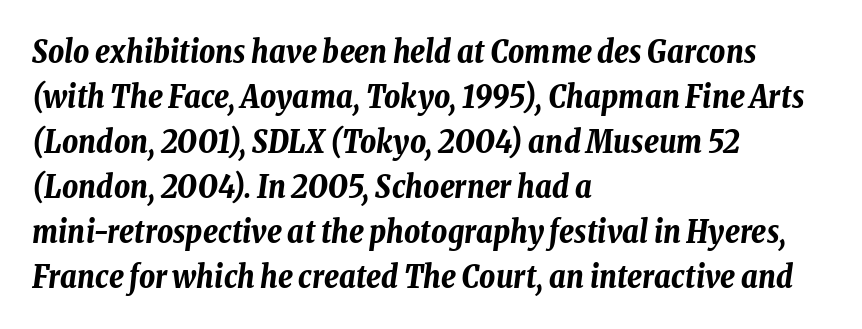
The passage shown stacks its lines at a standard gap. Underline: absent. The face used here is proportionally spaced, like ordinary book or web type. The face used here has the dense, thick strokes of a bold.
